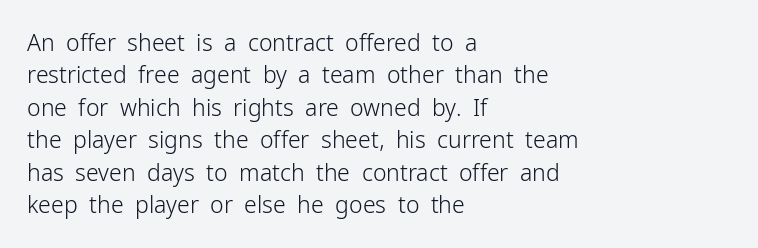
{"italic": "no", "bold": "no", "underline": "no", "align": "left", "line_spacing": "normal", "line_spacing_ratio": 1.41, "letter_spacing": "normal", "letter_spacing_em": 0.0, "glyph_px": 23}
